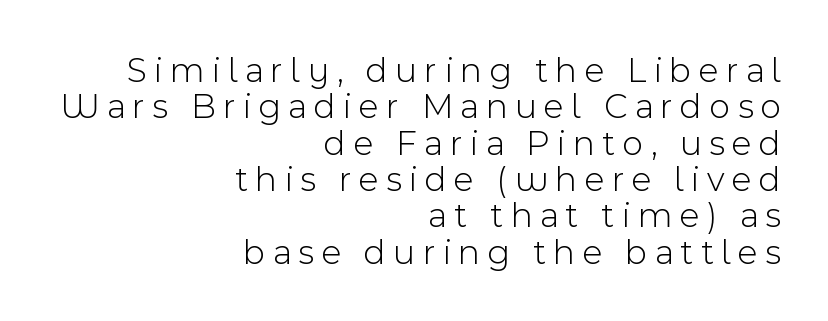
Q: Is the text bold? A: No.
Q: Is the text italic (slanted)? A: No, it is upright.
Q: Is the typeface a serif or a sans-serif typeface? A: Sans-serif.
Q: Is the text underlined? A: No.
Q: How is the paragraph aligned? A: Right-aligned.
Q: Is the spacing between letters normal or unusually wide? A: Unusually wide.
Q: Is the spacing between lines tight, normal or loose? A: Tight.
Q: Width (condensed, normal, or wide)? A: Normal.
Q: x-height? A: Medium.
Q: Monospaced? A: No.
